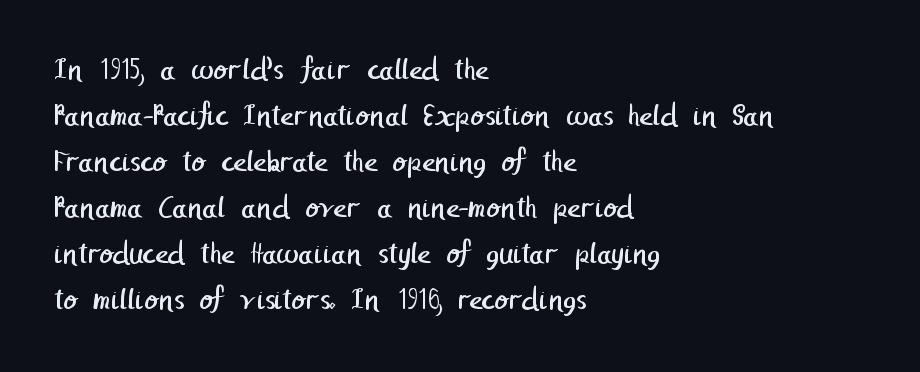
The passage shown is not underscored anywhere. Line starts are locked; line ends wander. Examine the stroke ends and you'll find no serifs. These lines sit exactly where default settings would place them.
